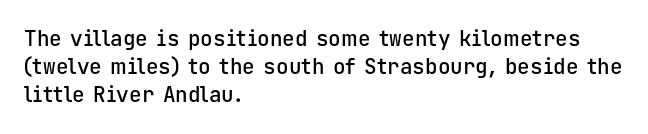
{"italic": "no", "bold": "semi", "underline": "no", "align": "left", "line_spacing": "normal", "line_spacing_ratio": 1.34, "letter_spacing": "normal", "letter_spacing_em": 0.0, "glyph_px": 21}
